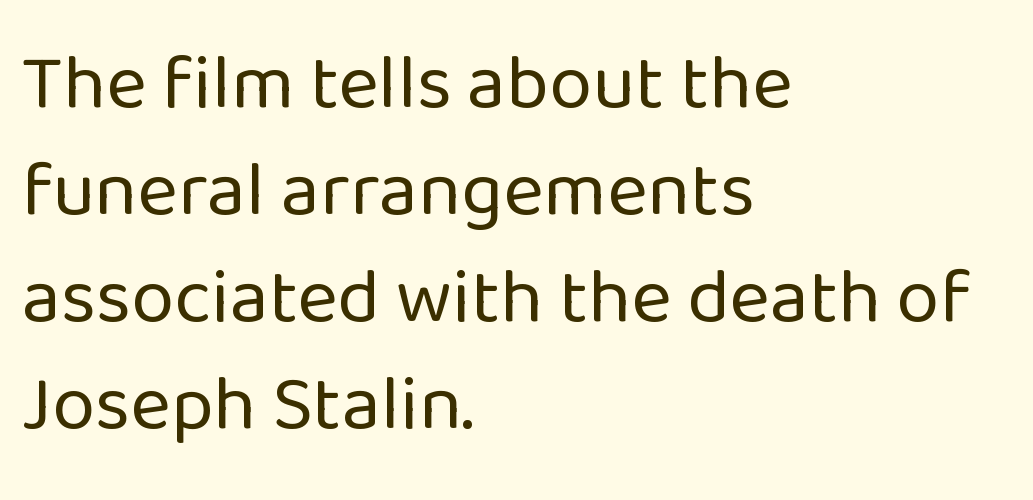
The image shows 78 px regular-weight sans-serif type, upright; set left-aligned, normal line spacing (1.37x), normal letter spacing, not underlined; low stroke contrast and a medium x-height.
